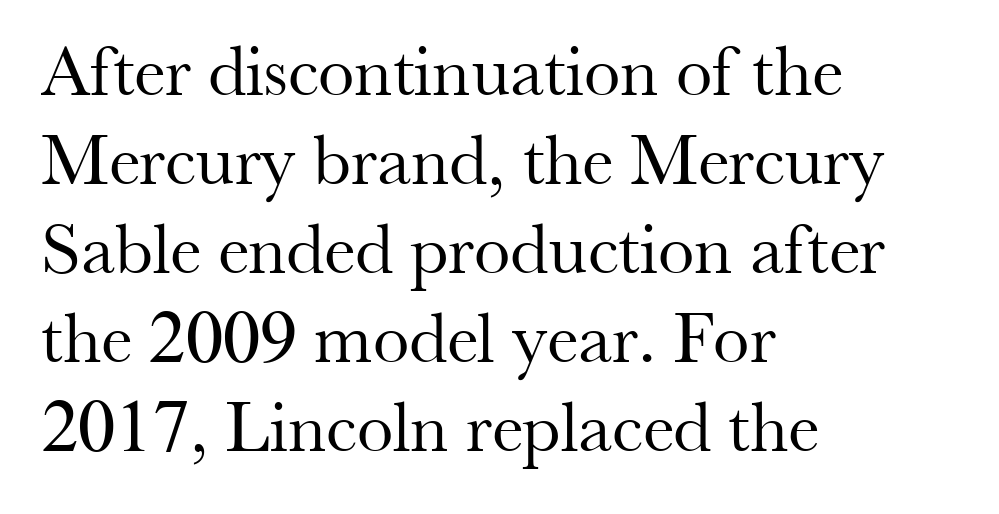
The image shows 73 px regular-weight serif type, upright; set left-aligned, line spacing 1.22x, normal letter spacing, not underlined; medium stroke contrast and a small x-height.
